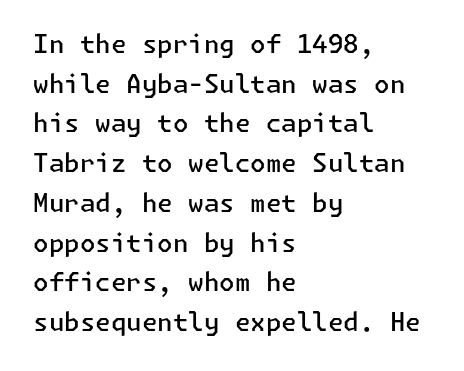
Q: Is the text bold? A: Semi-bold.
Q: Is the text italic (slanted)? A: No, it is upright.
Q: Is the text underlined? A: No.
Q: How is the paragraph aligned? A: Left-aligned.
Q: Is the spacing between letters normal or unusually wide? A: Normal.
Q: Is the spacing between lines tight, normal or loose? A: Normal.
